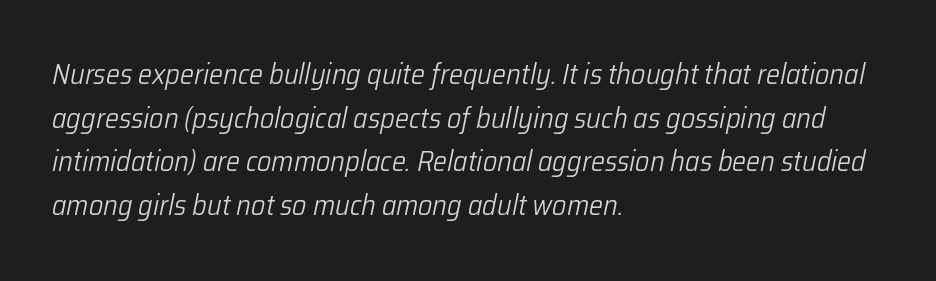
{"italic": "yes", "lean": "right", "slant_degrees": 12, "bold": "no", "weight": "light", "width": "normal", "stroke_contrast": "low", "x_height": "medium", "monospaced": "no", "underline": "no", "align": "left", "line_spacing": "normal", "line_spacing_ratio": 1.56, "letter_spacing": "normal", "letter_spacing_em": 0.0, "glyph_px": 28}
